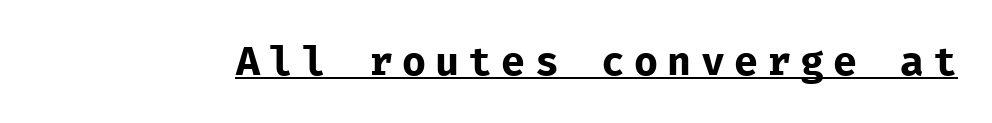
Q: Is the text bold? A: No.
Q: Is the text italic (slanted)? A: No, it is upright.
Q: Is the typeface a serif or a sans-serif typeface? A: Sans-serif.
Q: Is the text underlined? A: Yes.
Q: Is the spacing between letters normal or unusually wide? A: Unusually wide.
Q: Width (condensed, normal, or wide)? A: Normal.
Q: Stroke contrast? A: Low.
Q: x-height? A: Medium.
Q: Monospaced? A: Yes.
